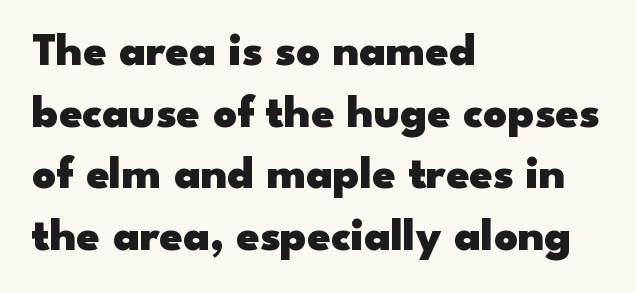
The image shows 46 px heavy, wide sans-serif type, upright; set left-aligned, normal line spacing (1.34x), normal letter spacing, not underlined; low stroke contrast and a small x-height.
